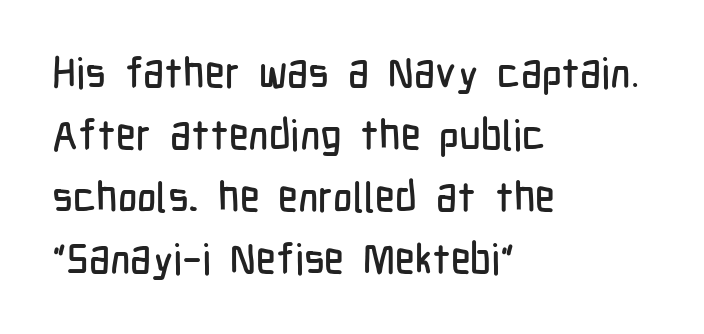
{"serif": "no", "italic": "no", "width": "condensed", "stroke_contrast": "low", "x_height": "medium", "monospaced": "no", "underline": "no", "align": "left", "line_spacing": "normal", "line_spacing_ratio": 1.48, "letter_spacing": "normal", "letter_spacing_em": 0.0, "glyph_px": 42}
